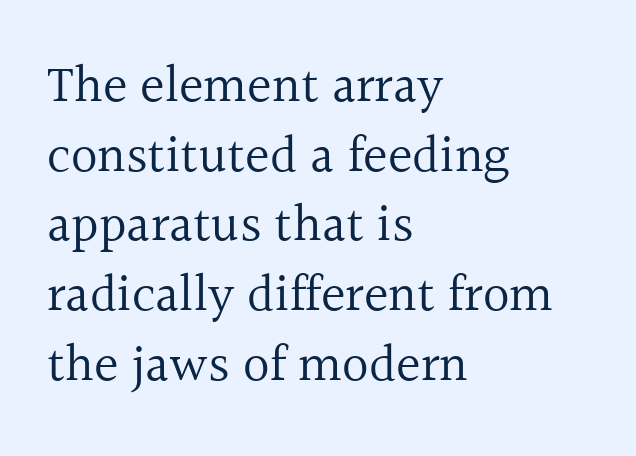
The image shows 52 px regular-weight serif type, upright; set left-aligned, normal line spacing (1.34x), normal letter spacing, not underlined; a medium x-height.
